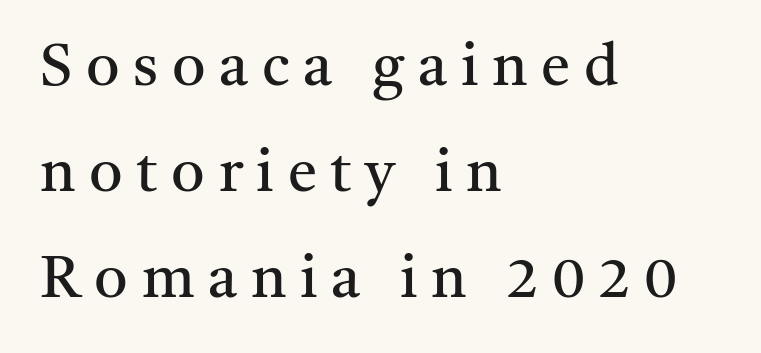
The image shows 59 px regular-weight serif type, upright; set left-aligned, line spacing 1.8x, unusually wide letter spacing (+0.23 em), not underlined; medium stroke contrast and a medium x-height.
